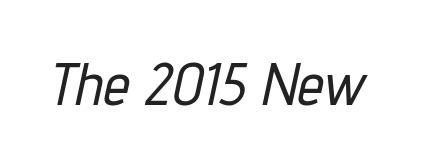
{"italic": "yes", "lean": "right", "slant_degrees": 12, "width": "condensed", "stroke_contrast": "low", "x_height": "medium", "monospaced": "no", "underline": "no", "letter_spacing": "normal", "letter_spacing_em": 0.0, "glyph_px": 60}
